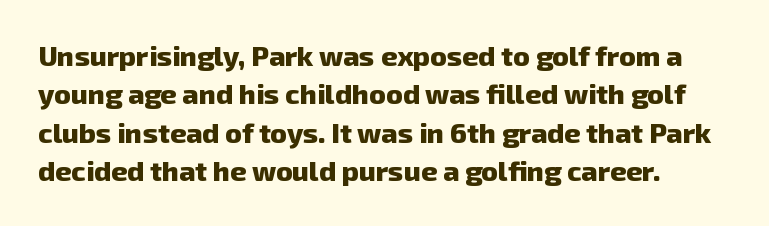
The image shows 28 px heavy sans-serif type; set left-aligned, normal line spacing (1.37x), normal letter spacing, not underlined; low stroke contrast and a medium x-height.
